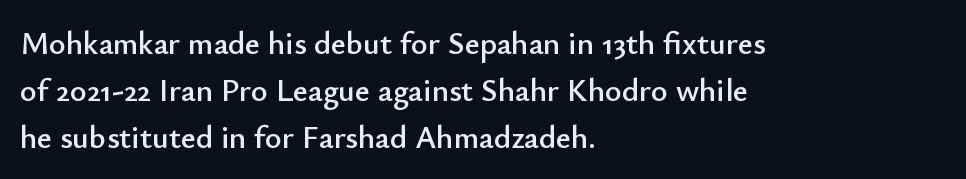
The image shows 32 px sans-serif type, upright; set left-aligned, normal line spacing (1.47x), normal letter spacing, not underlined; low stroke contrast and a small x-height.
